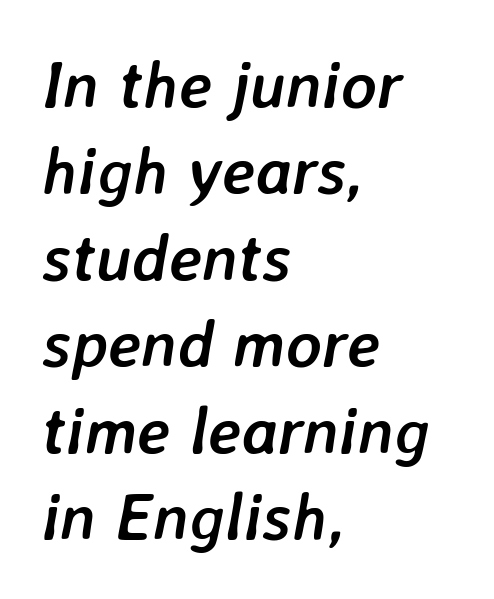
Q: Is the text bold? A: Yes.
Q: Is the text italic (slanted)? A: Yes, it leans right by about 7 degrees.
Q: Is the text underlined? A: No.
Q: How is the paragraph aligned? A: Left-aligned.
Q: Is the spacing between letters normal or unusually wide? A: Normal.
Q: Is the spacing between lines tight, normal or loose? A: Normal.
Q: Width (condensed, normal, or wide)? A: Normal.
Q: Stroke contrast? A: Low.
Q: x-height? A: Medium.
Q: Monospaced? A: No.
